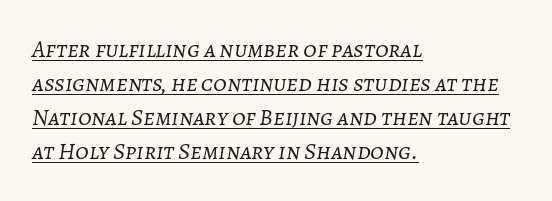
{"italic": "yes", "lean": "right", "slant_degrees": 7, "bold": "no", "underline": "yes", "align": "left", "line_spacing": "normal", "line_spacing_ratio": 1.42, "letter_spacing": "normal", "letter_spacing_em": 0.0, "glyph_px": 24}
